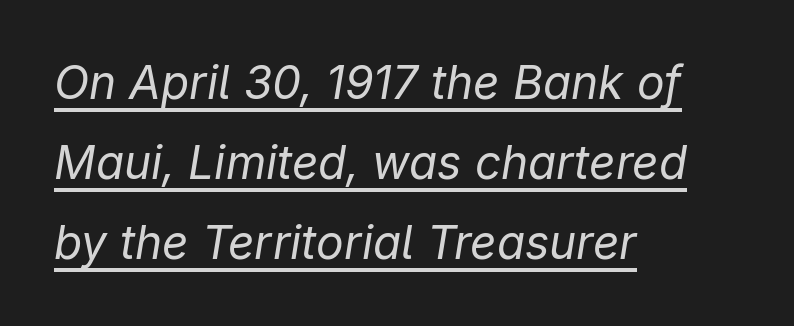
The image shows 46 px regular-weight type, italic (leaning right); set left-aligned, line spacing 1.74x, normal letter spacing, underlined; low stroke contrast and a medium x-height.
